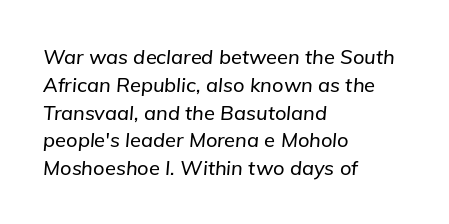
{"italic": "yes", "lean": "right", "slant_degrees": 5, "underline": "no", "align": "left", "line_spacing": "normal", "line_spacing_ratio": 1.39, "letter_spacing": "normal", "letter_spacing_em": 0.0, "glyph_px": 20}
